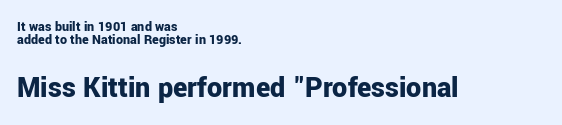
{"serif": "no", "italic": "no", "bold": "yes", "weight": "bold", "width": "normal", "stroke_contrast": "low", "x_height": "medium", "monospaced": "no", "underline": "no", "align": "left", "line_spacing": "tight", "line_spacing_ratio": 0.96, "letter_spacing": "normal", "letter_spacing_em": 0.0, "larger_block": "second", "size_ratio": 2.14, "glyph_px": 30}
